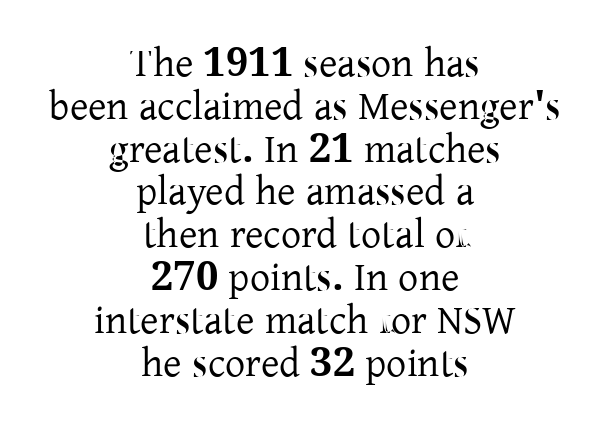
Q: Is the text italic (slanted)? A: No, it is upright.
Q: Is the typeface a serif or a sans-serif typeface? A: Serif.
Q: Is the text underlined? A: No.
Q: How is the paragraph aligned? A: Centered.
Q: Is the spacing between letters normal or unusually wide? A: Normal.
Q: Is the spacing between lines tight, normal or loose? A: Tight.
Q: Width (condensed, normal, or wide)? A: Normal.
Q: Stroke contrast? A: Low.
Q: x-height? A: Medium.
Q: Monospaced? A: No.
